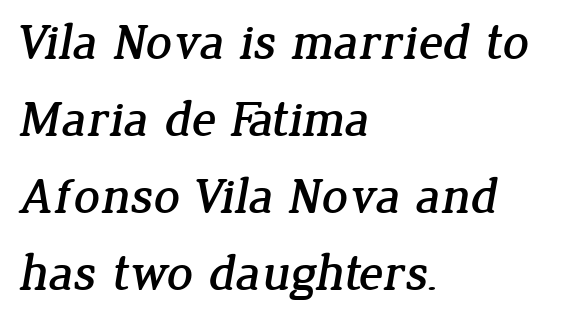
Q: Is the typeface a serif or a sans-serif typeface? A: Serif.
Q: Is the text underlined? A: No.
Q: How is the paragraph aligned? A: Left-aligned.
Q: Is the spacing between letters normal or unusually wide? A: Normal.
Q: Is the spacing between lines tight, normal or loose? A: Normal.
Q: Width (condensed, normal, or wide)? A: Normal.
Q: Stroke contrast? A: Low.
Q: x-height? A: Medium.
Q: Monospaced? A: No.
